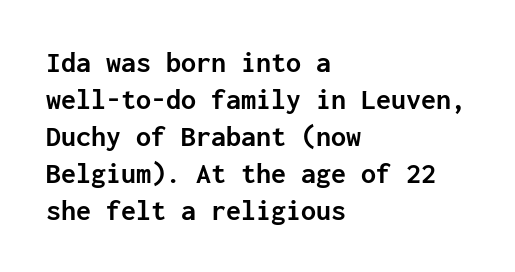
{"serif": "no", "italic": "no", "bold": "yes", "weight": "semibold", "width": "normal", "stroke_contrast": "low", "x_height": "medium", "monospaced": "yes", "underline": "no", "align": "left", "line_spacing_ratio": 1.23, "letter_spacing": "normal", "letter_spacing_em": 0.0, "glyph_px": 30}
